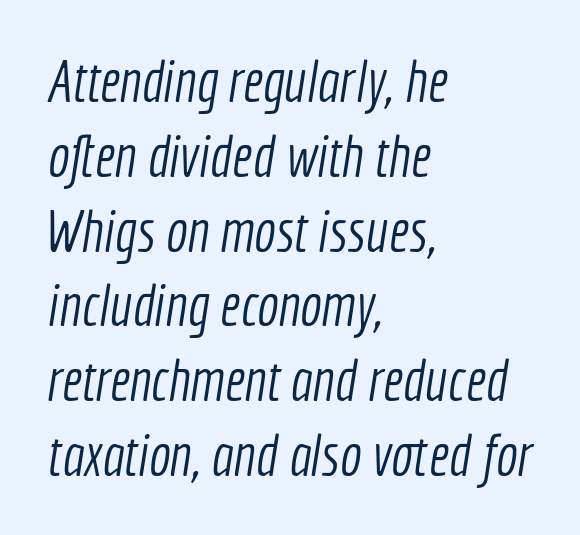
{"serif": "no", "bold": "no", "weight": "light", "width": "condensed", "x_height": "medium", "monospaced": "no", "underline": "no", "align": "left", "line_spacing": "normal", "line_spacing_ratio": 1.29, "letter_spacing": "normal", "letter_spacing_em": 0.0, "glyph_px": 58}
